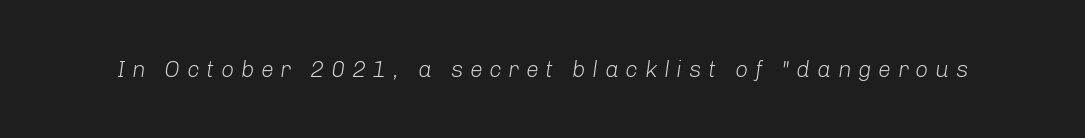
Q: Is the text bold? A: No.
Q: Is the text italic (slanted)? A: Yes, it leans right by about 8 degrees.
Q: Is the text underlined? A: No.
Q: Is the spacing between letters normal or unusually wide? A: Unusually wide.
